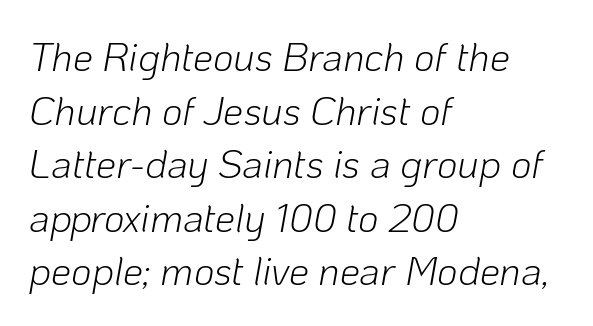
Q: Is the text bold? A: No.
Q: Is the text italic (slanted)? A: Yes, it leans right by about 10 degrees.
Q: Is the text underlined? A: No.
Q: How is the paragraph aligned? A: Left-aligned.
Q: Is the spacing between letters normal or unusually wide? A: Normal.
Q: Is the spacing between lines tight, normal or loose? A: Normal.
Q: Width (condensed, normal, or wide)? A: Normal.
Q: Stroke contrast? A: Low.
Q: x-height? A: Medium.
Q: Monospaced? A: No.
